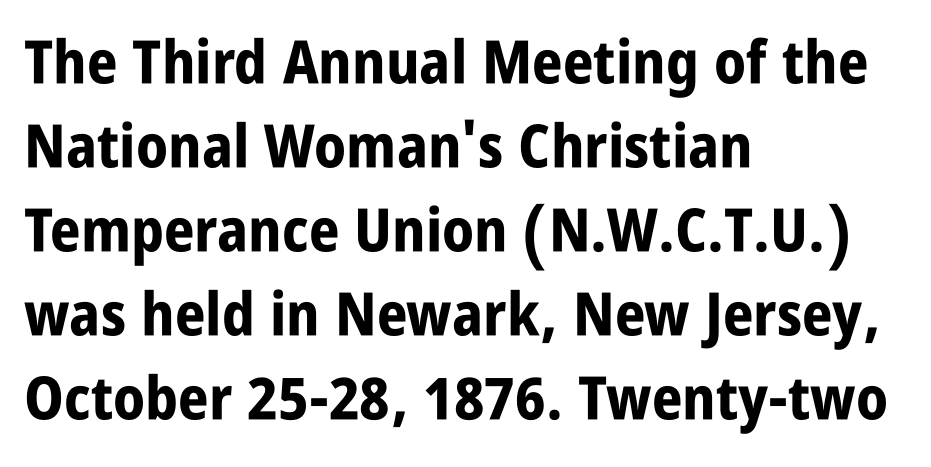
Q: Is the text bold? A: Yes.
Q: Is the text italic (slanted)? A: No, it is upright.
Q: Is the typeface a serif or a sans-serif typeface? A: Sans-serif.
Q: Is the text underlined? A: No.
Q: How is the paragraph aligned? A: Left-aligned.
Q: Is the spacing between letters normal or unusually wide? A: Normal.
Q: Is the spacing between lines tight, normal or loose? A: Normal.
Q: Width (condensed, normal, or wide)? A: Condensed.
Q: Stroke contrast? A: Low.
Q: x-height? A: Large.
Q: Monospaced? A: No.
